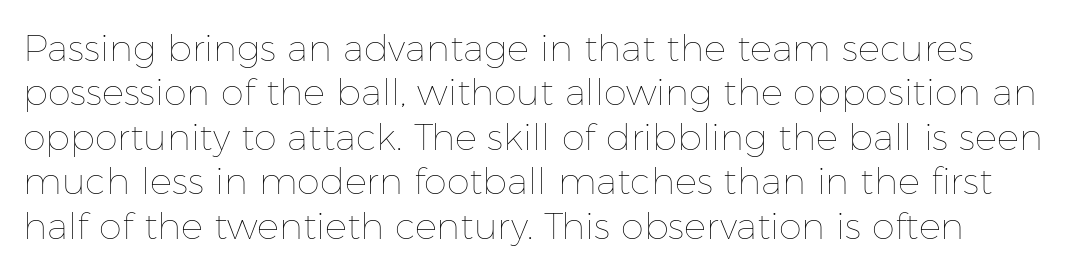
The image shows 37 px thin type, upright; set line spacing 1.2x, normal letter spacing, not underlined; low stroke contrast and a medium x-height.
